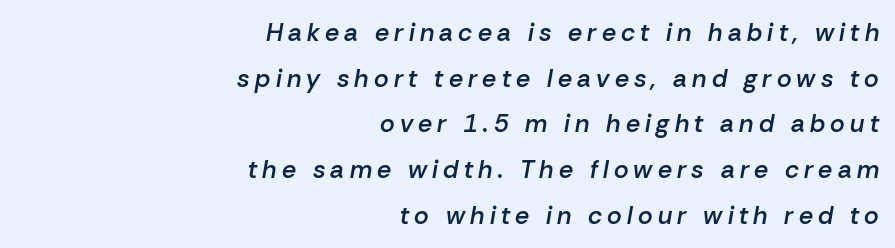
The image shows 25 px text type, italic (leaning right); set right-aligned, line spacing 1.83x, unusually wide letter spacing (+0.21 em), not underlined.
